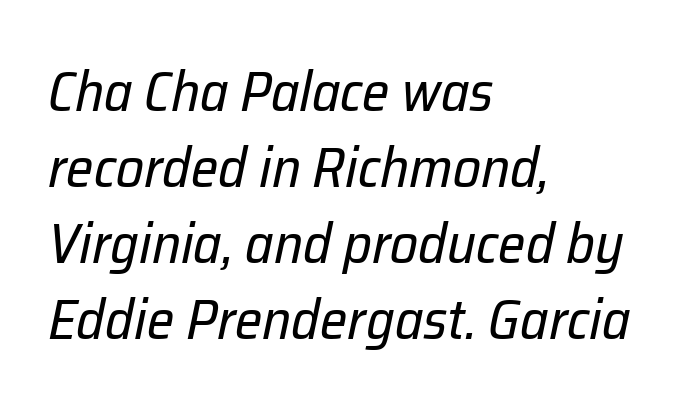
Evenly set lines give the paragraph a standard silhouette. Is the block centered? No — it sits flush against the left margin. These lines are rendered in a variable-pitch font. The string is rendered with underlining switched off.
